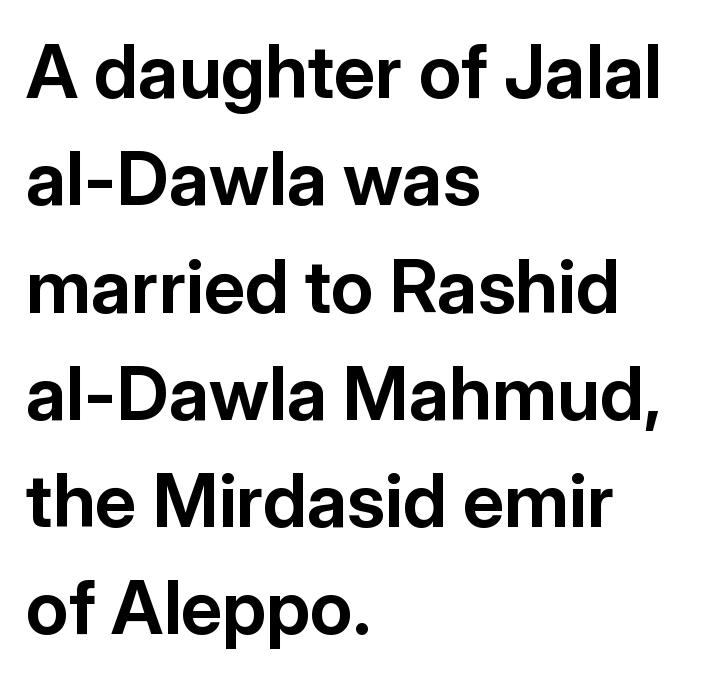
The image shows 74 px bold sans-serif type, upright; set left-aligned, normal line spacing (1.45x), normal letter spacing, not underlined; low stroke contrast and a medium x-height.
